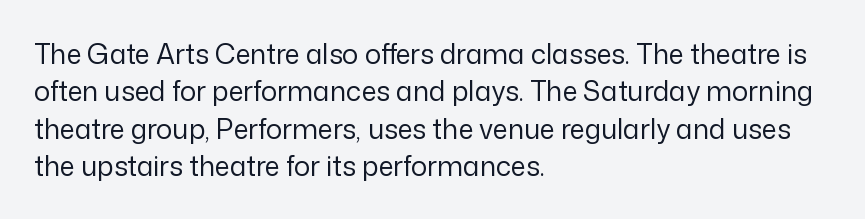
The image shows 27 px text type, upright; set left-aligned, normal line spacing (1.38x), normal letter spacing, not underlined.
